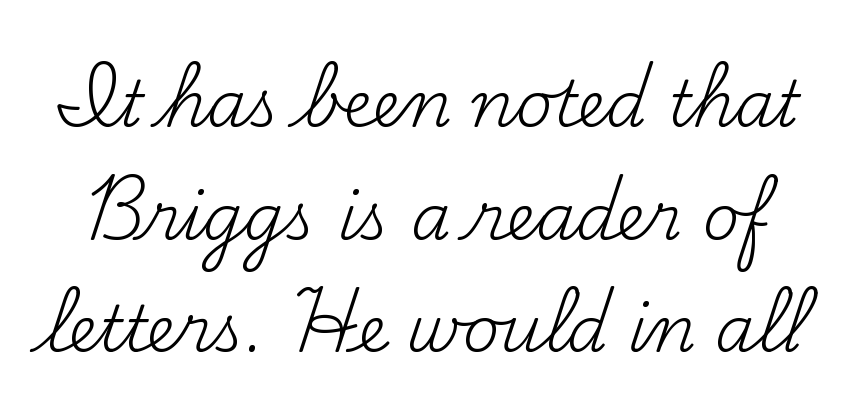
{"serif": "yes", "bold": "no", "weight": "regular", "width": "normal", "stroke_contrast": "medium", "x_height": "small", "monospaced": "no", "underline": "no", "line_spacing_ratio": 1.76, "letter_spacing": "normal", "letter_spacing_em": 0.0, "glyph_px": 64}
